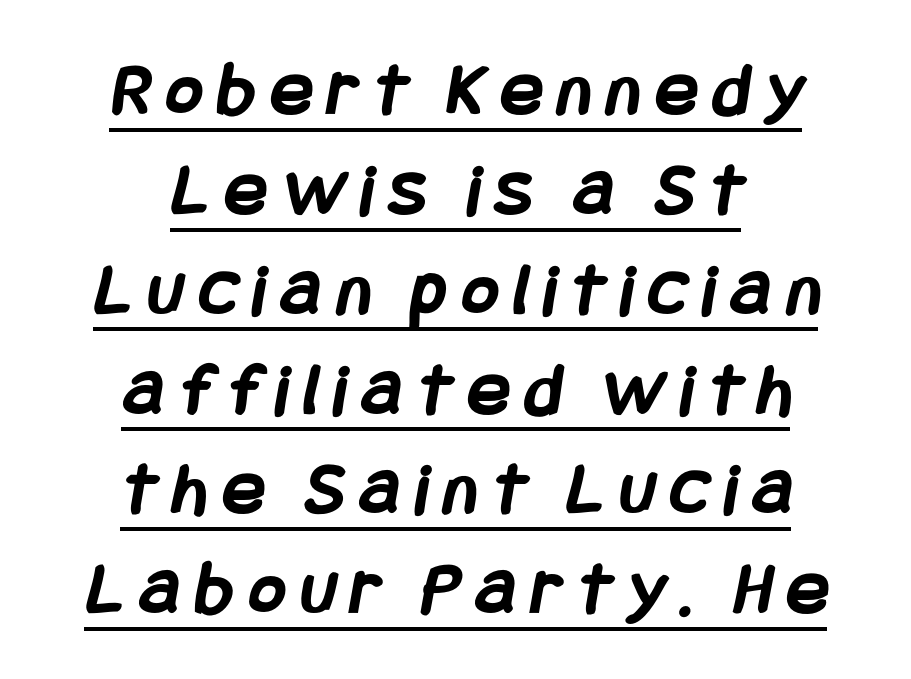
{"serif": "no", "bold": "yes", "weight": "semibold", "width": "condensed", "stroke_contrast": "low", "x_height": "large", "underline": "yes", "align": "center", "line_spacing": "normal", "line_spacing_ratio": 1.28, "letter_spacing": "wide", "letter_spacing_em": 0.2, "glyph_px": 78}
